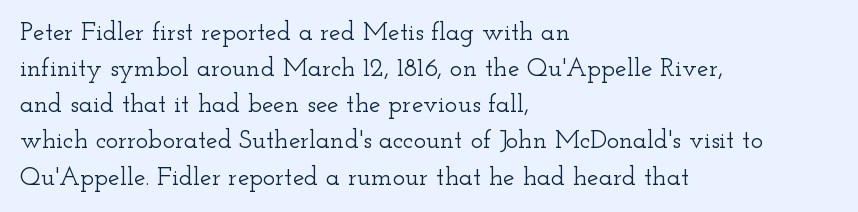
A typesetter would mark this as roman, not italic. Every row of glyphs begins at an identical x-position on the left. Descenders are the only things crossing below the line. Horizontal bands of white between lines are of average thickness.
